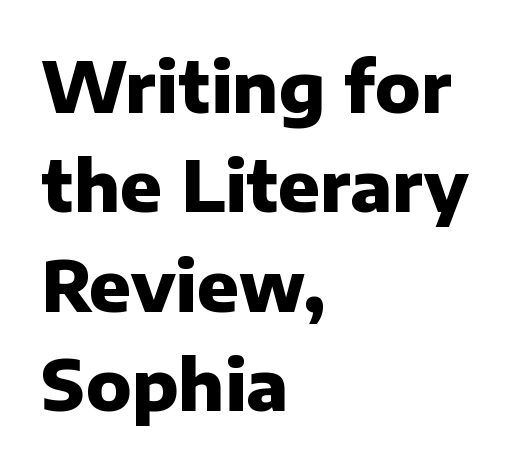
Q: Is the text bold? A: Yes.
Q: Is the text italic (slanted)? A: No, it is upright.
Q: Is the typeface a serif or a sans-serif typeface? A: Sans-serif.
Q: Is the text underlined? A: No.
Q: How is the paragraph aligned? A: Left-aligned.
Q: Is the spacing between letters normal or unusually wide? A: Normal.
Q: Is the spacing between lines tight, normal or loose? A: Normal.
Q: Width (condensed, normal, or wide)? A: Normal.
Q: Stroke contrast? A: Low.
Q: x-height? A: Medium.
Q: Monospaced? A: No.
